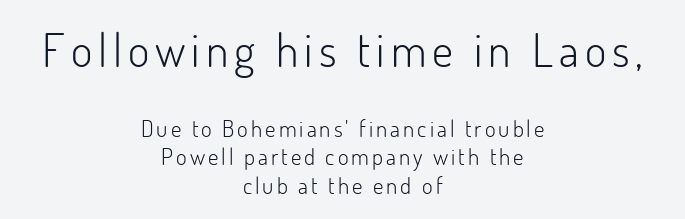
The image shows 46 px light sans-serif type, upright; set centered, line spacing 1.24x, not underlined; the first (top) block is 2.0x larger; low stroke contrast and a small x-height.
